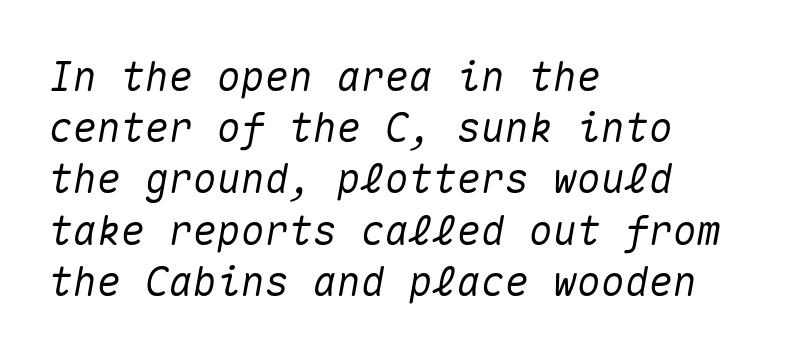
The image shows 40 px text type, italic (leaning right), monospaced; set left-aligned, normal line spacing (1.28x), normal letter spacing, not underlined; medium stroke contrast and a medium x-height.
